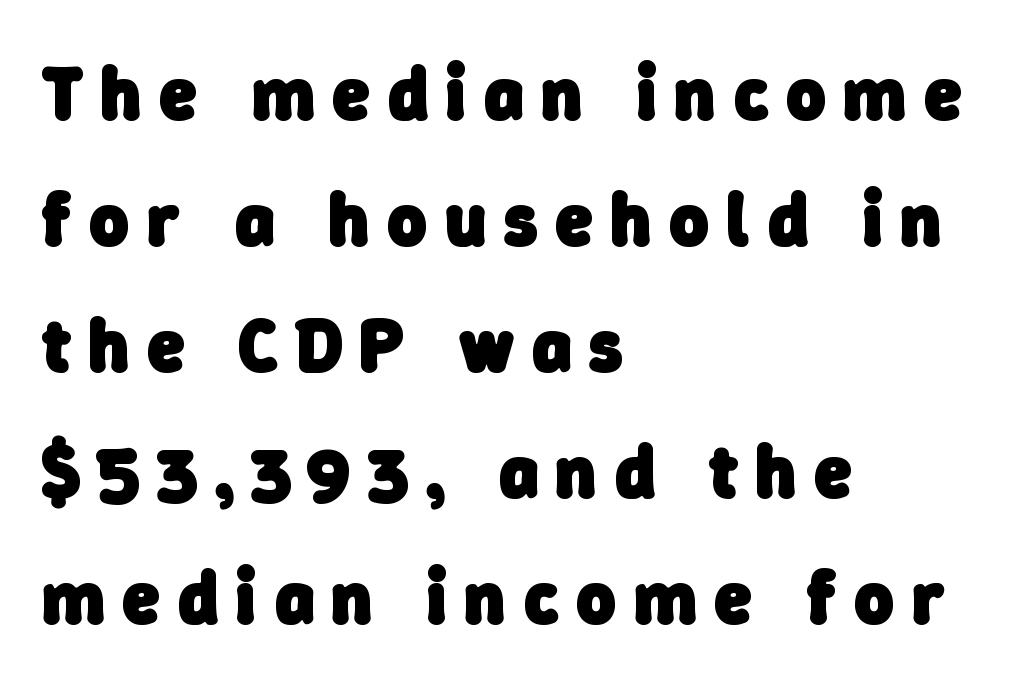
This sample has the flowing, uneven cadence of proportional lettering. Stroke thickness is high; the sample reads as a true bold. The rag falls on the right side of this text block. The tracking reads as deliberately expanded to a designer's eye.
